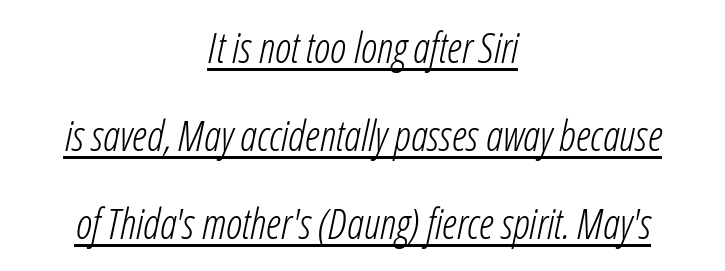
The image shows 42 px light, condensed type, italic (leaning right); set centered, loose line spacing (2.1x), normal letter spacing, underlined; low stroke contrast and a medium x-height.
